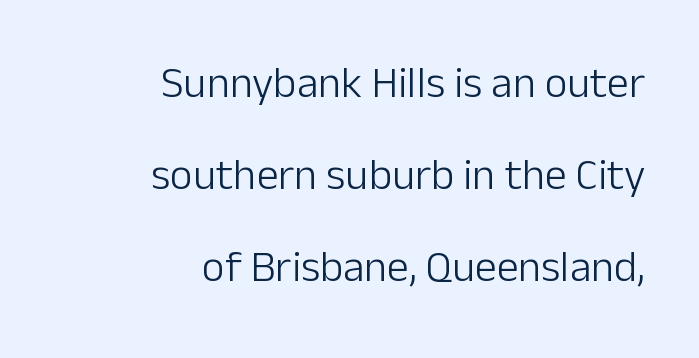
Q: Is the text bold? A: No.
Q: Is the text italic (slanted)? A: No, it is upright.
Q: Is the typeface a serif or a sans-serif typeface? A: Sans-serif.
Q: Is the text underlined? A: No.
Q: How is the paragraph aligned? A: Right-aligned.
Q: Is the spacing between letters normal or unusually wide? A: Normal.
Q: Is the spacing between lines tight, normal or loose? A: Loose.
Q: Width (condensed, normal, or wide)? A: Normal.
Q: Stroke contrast? A: Low.
Q: x-height? A: Medium.
Q: Monospaced? A: No.
